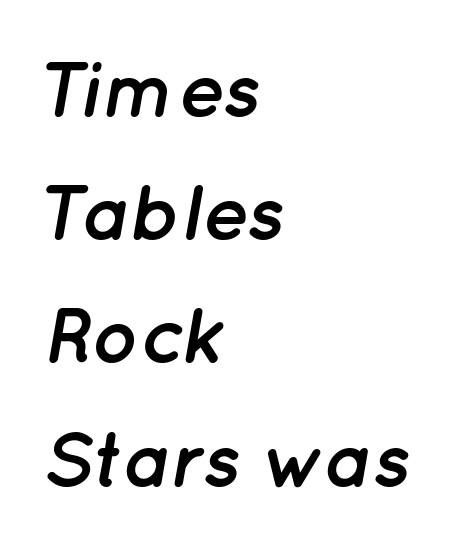
Q: Is the text bold? A: Yes.
Q: Is the text italic (slanted)? A: Yes, it leans right by about 12 degrees.
Q: Is the text underlined? A: No.
Q: How is the paragraph aligned? A: Left-aligned.
Q: Is the spacing between letters normal or unusually wide? A: Normal.
Q: Is the spacing between lines tight, normal or loose? A: Normal.
Q: Width (condensed, normal, or wide)? A: Normal.
Q: Stroke contrast? A: Low.
Q: x-height? A: Medium.
Q: Monospaced? A: No.
